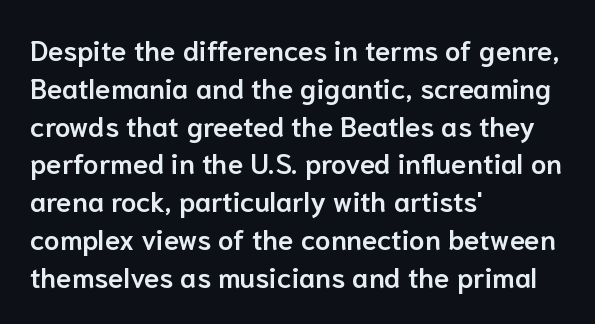
Rows of type keep a routine distance in the vertical direction. You could call the tracking neutral — neither tight nor loose. Leftover space on each line is placed entirely after the last word. Letterform terminals end flat and unadorned throughout the passage.
